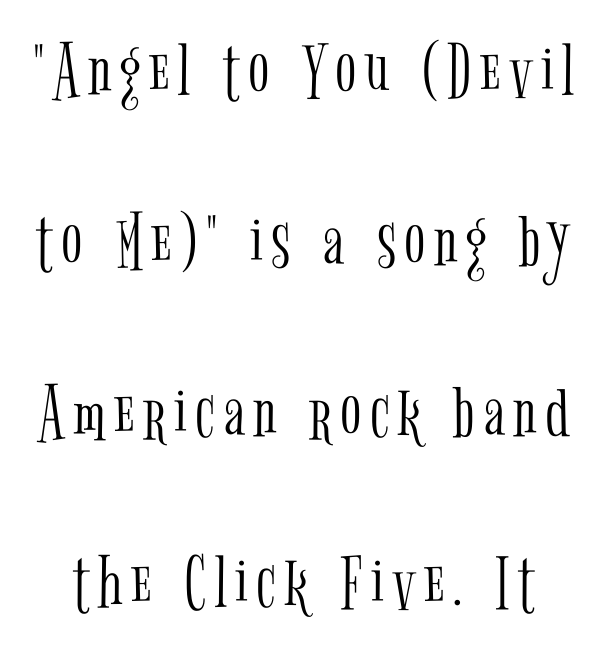
Horizontal bands of white between lines are thick stripes. Do the characters align in a grid? No, the font is proportional. Beneath every word, the page is bare. A typesetter would mark this as roman, not italic.
